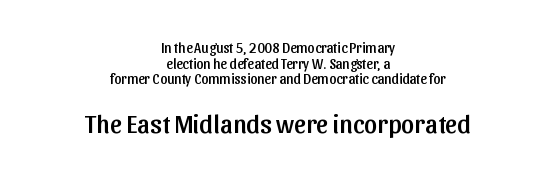
The image shows 26 px text type, upright; set centered, tight line spacing (1.12x), normal letter spacing, not underlined; the second (bottom) block is 1.86x larger.
